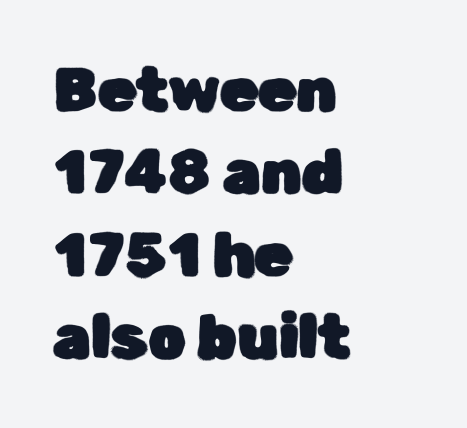
The line texture is even and compact thanks to regular tracking. Spacing verdict: proportional, widths tailored to each character. Short and long lines alike share a common starting point at left. Nope, not italic — everything's standing straight. This sample uses a sans-serif face.
